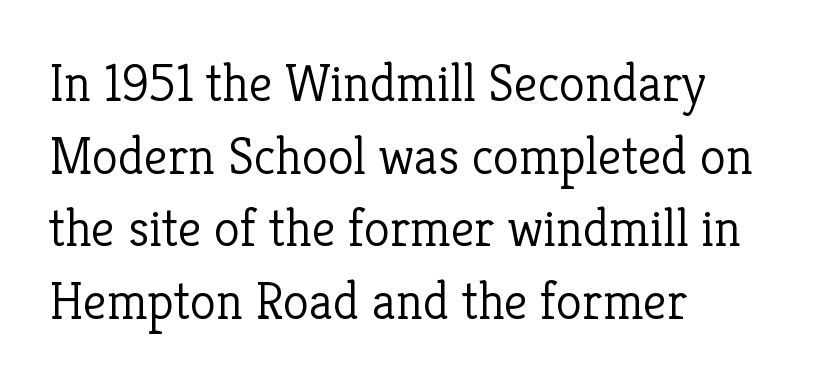
{"serif": "yes", "italic": "no", "bold": "no", "weight": "light", "width": "normal", "stroke_contrast": "low", "x_height": "medium", "monospaced": "no", "underline": "no", "align": "left", "line_spacing": "normal", "line_spacing_ratio": 1.37, "letter_spacing": "normal", "letter_spacing_em": 0.0, "glyph_px": 53}
